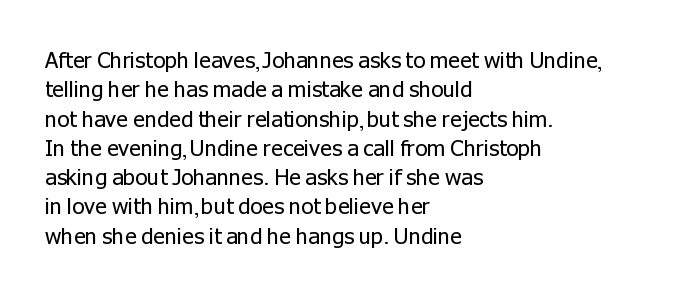
The image shows 22 px text type, upright; set left-aligned, normal line spacing (1.33x), normal letter spacing, not underlined.
